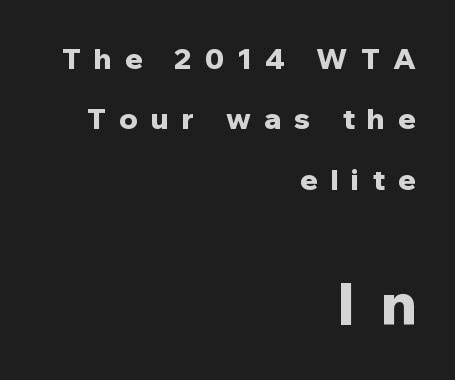
Strong, thick strokes mark this as bold type. The face used here is proportionally spaced, like ordinary book or web type. Type size steps up from the first block to the second. All the whitespace from short lines collects on the left. The specimen reads as upright at a glance. The passage shown has open, widely tracked lettering throughout.
